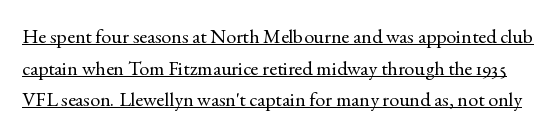
The image shows 20 px text type, upright; set normal line spacing (1.58x), normal letter spacing, underlined.
